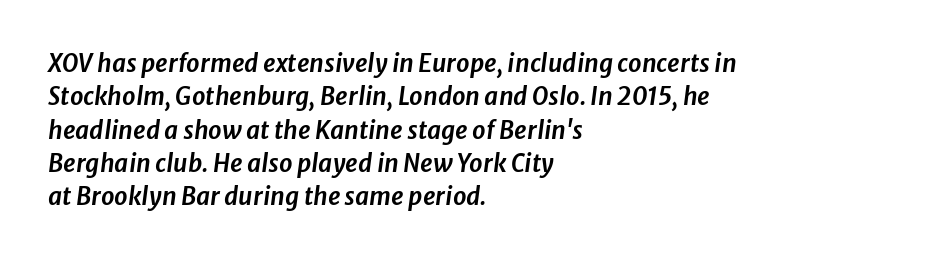
Standard letterfit; no display-style spreading of the glyphs. The rendering uses a moderate line-height, typical for paragraphs. Honestly, there is no underline to notice here at all. Style check: oblique. Alignment: flush left.
